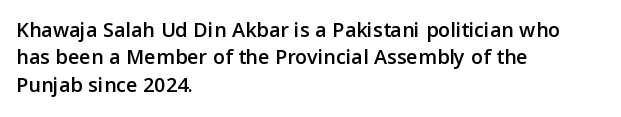
Letter spacing: default. Words float on clear page, feet unadorned. Every stem runs plumb, perpendicular to the baseline. Is there much room between lines? A standard amount, neither cramped nor airy. Reading down the block, your eye returns to a fixed left position each line.
